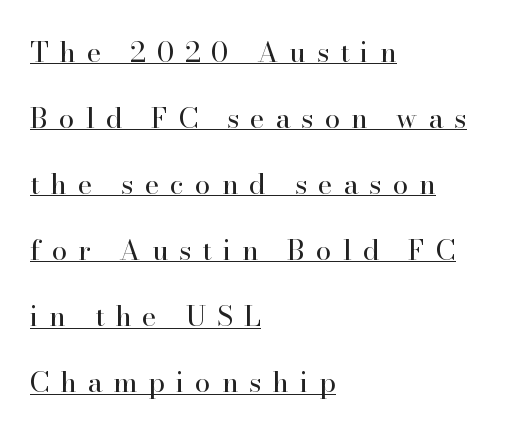
{"serif": "yes", "italic": "no", "bold": "no", "weight": "regular", "width": "normal", "stroke_contrast": "high", "x_height": "small", "monospaced": "no", "underline": "yes", "align": "left", "line_spacing": "loose", "line_spacing_ratio": 2.36, "letter_spacing": "wide", "letter_spacing_em": 0.39, "glyph_px": 28}
